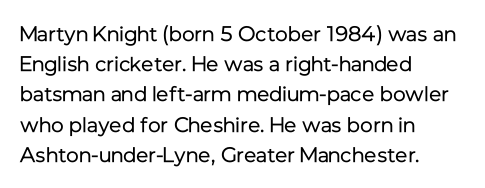
Regarding leading, the lines here are spaced in the standard way. Underline: absent. A classic flush-left, rag-right setting is used for this passage. Every character sits straight up, as roman type does.
